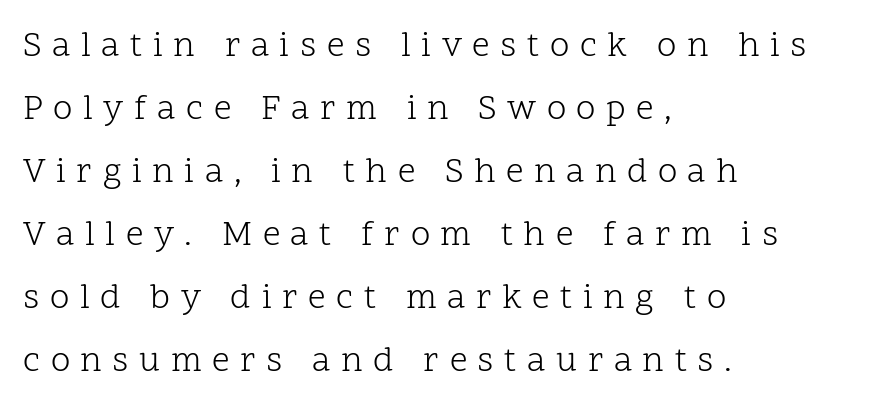
Q: Is the text bold? A: No.
Q: Is the text italic (slanted)? A: No, it is upright.
Q: Is the typeface a serif or a sans-serif typeface? A: Serif.
Q: Is the text underlined? A: No.
Q: How is the paragraph aligned? A: Left-aligned.
Q: Is the spacing between letters normal or unusually wide? A: Unusually wide.
Q: Width (condensed, normal, or wide)? A: Normal.
Q: Stroke contrast? A: Low.
Q: x-height? A: Medium.
Q: Monospaced? A: No.
